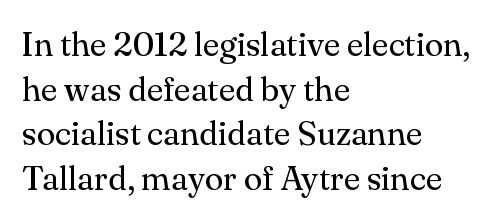
Ascenders rise straight up at ninety degrees. The type family on display is of the serif kind. These lines are set flush left with a ragged right edge. You could not count columns in this text — the font is proportionally spaced. Normally led — the rows are evenly, conventionally spaced.
